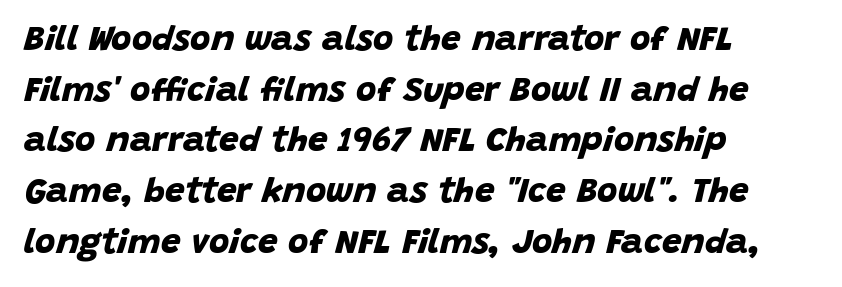
{"serif": "no", "bold": "yes", "weight": "bold", "width": "normal", "stroke_contrast": "low", "x_height": "large", "monospaced": "no", "underline": "no", "align": "left", "line_spacing": "normal", "line_spacing_ratio": 1.45, "letter_spacing": "normal", "letter_spacing_em": 0.0, "glyph_px": 35}
